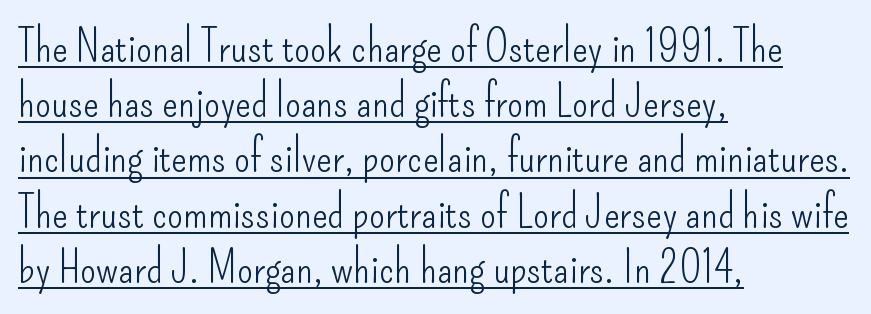
Q: Is the text bold? A: No.
Q: Is the text italic (slanted)? A: No, it is upright.
Q: Is the typeface a serif or a sans-serif typeface? A: Sans-serif.
Q: Is the text underlined? A: Yes.
Q: How is the paragraph aligned? A: Left-aligned.
Q: Is the spacing between letters normal or unusually wide? A: Normal.
Q: Width (condensed, normal, or wide)? A: Condensed.
Q: Stroke contrast? A: Low.
Q: x-height? A: Small.
Q: Monospaced? A: No.
